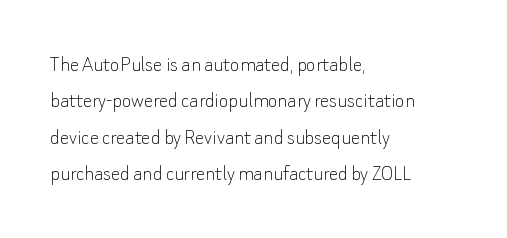
Compared with typical paragraphs, the rows here are spaced about the same. The letterforms sit at book weight or below. Ascenders rise straight up at ninety degrees. The lines are quadded left. Check the space under the baseline: it is left empty. Tracking value appears to be zero — textbook default spacing.
